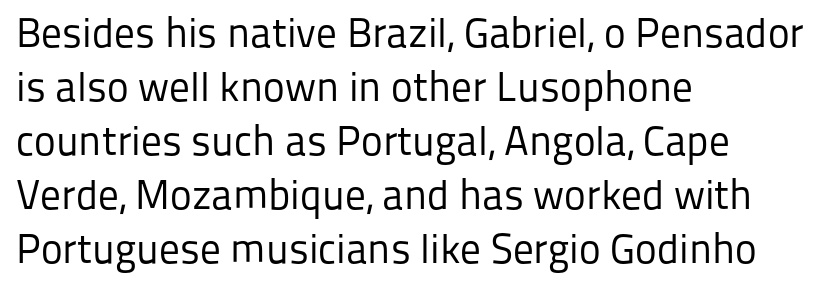
Horizontal alignment here is leftward, the default for most running prose. Each word holds together tightly as a unit, with standard inter-letter gaps. Students, observe: this is what conventionally led text looks like. The passage shown is not bold in any degree.
